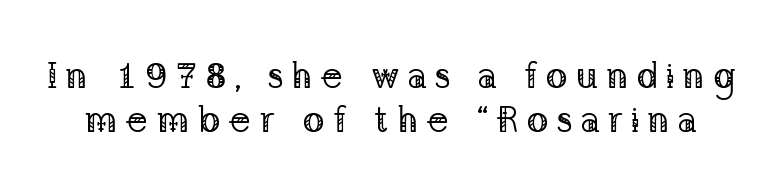
Any mark beneath the type? The region is blank. This sample has the flowing, uneven cadence of proportional lettering. Classification — serif. Designer's note — italics off, roman on.
